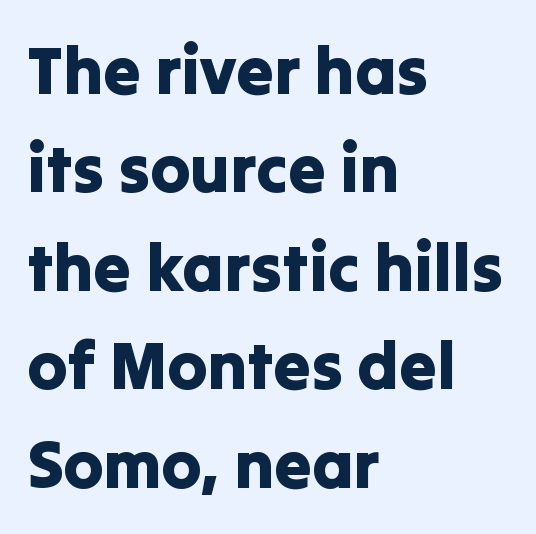
{"serif": "no", "italic": "no", "width": "normal", "stroke_contrast": "low", "x_height": "medium", "monospaced": "no", "underline": "no", "align": "left", "line_spacing": "normal", "line_spacing_ratio": 1.47, "letter_spacing": "normal", "letter_spacing_em": 0.0, "glyph_px": 67}
